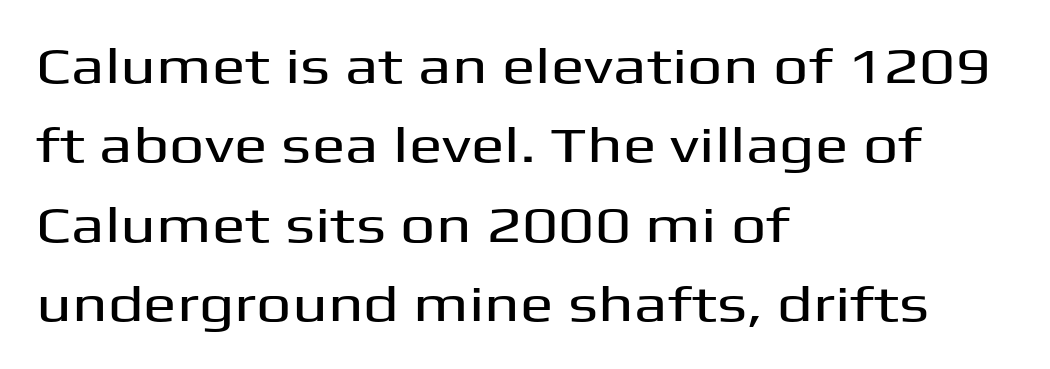
Every stem runs plumb, perpendicular to the baseline. The horizontal fit of the characters is conventional and even. Check under the words: just untouched page. Caption: multi-line text, flush left, ragged right. Varying glyph widths throughout — classic text-font behaviour.
